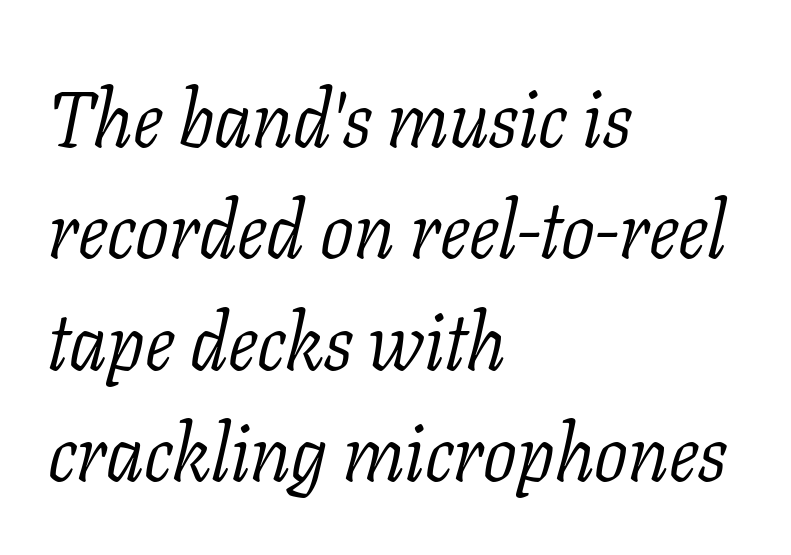
The image shows 79 px light serif type, italic (leaning right); set left-aligned, normal line spacing (1.41x), normal letter spacing, not underlined; low stroke contrast and a medium x-height.
